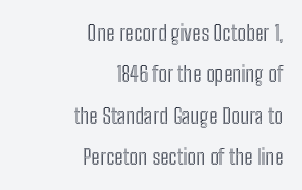
The image shows 22 px text type, upright; set right-aligned, line spacing 1.88x, normal letter spacing, not underlined.
